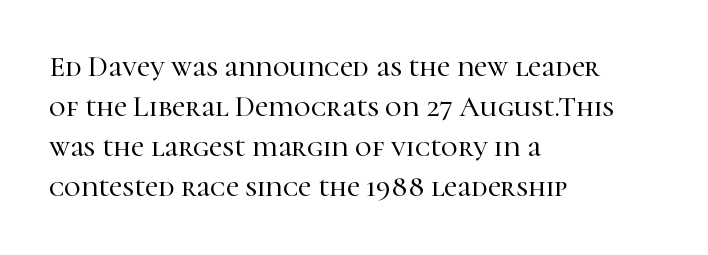
Line beginnings align vertically; line endings do not. This sample has the flowing, uneven cadence of proportional lettering. This is serif lettering, the kind often seen in printed books. The rendering uses a moderate line-height, typical for paragraphs.
